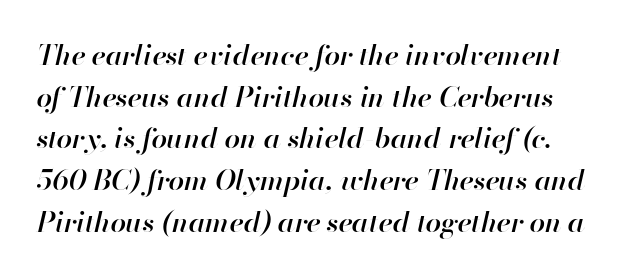
{"italic": "yes", "lean": "right", "slant_degrees": 13, "bold": "semi", "weight": "semibold", "width": "normal", "stroke_contrast": "high", "x_height": "small", "monospaced": "no", "underline": "no", "line_spacing": "normal", "line_spacing_ratio": 1.49, "letter_spacing": "normal", "letter_spacing_em": 0.0, "glyph_px": 28}
